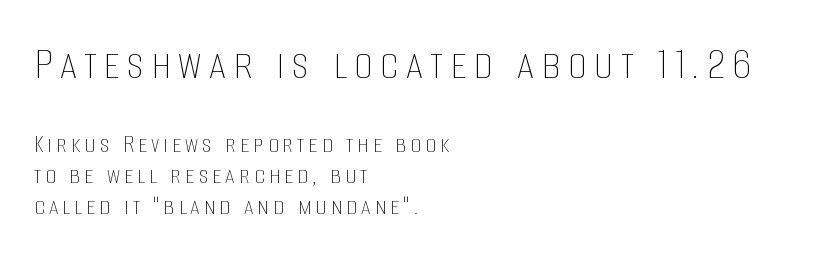
On a weight scale, this lands at 450 or below. The block sitting higher on the canvas is the one with enlarged characters. Honestly, the rows look squashed on top of each other. The glyphs are unaccompanied by any horizontal stroke below them. Which margin do the lines hug? The left one — the right edge is uneven. Each letter keeps its own natural width here, so spacing adapts to shape.
